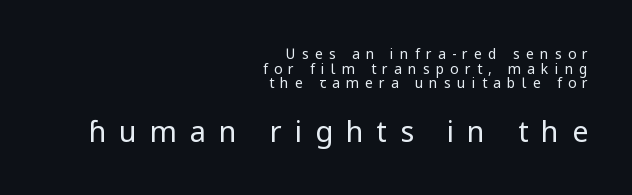
{"serif": "no", "italic": "no", "bold": "no", "weight": "regular", "width": "normal", "stroke_contrast": "low", "x_height": "medium", "monospaced": "no", "underline": "no", "align": "right", "line_spacing": "tight", "line_spacing_ratio": 1.04, "letter_spacing": "wide", "letter_spacing_em": 0.44, "larger_block": "second", "size_ratio": 2.07, "glyph_px": 29}
